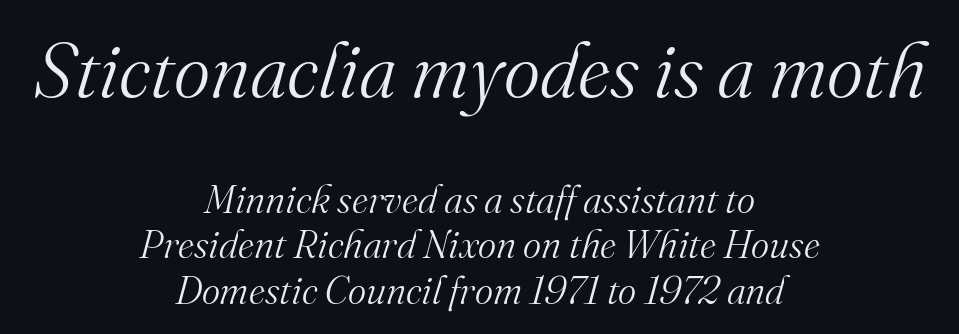
The image shows 78 px light serif type, italic (leaning right); set centered, line spacing 1.17x, normal letter spacing, not underlined; the first (top) block is 2.0x larger; medium stroke contrast and a small x-height.
